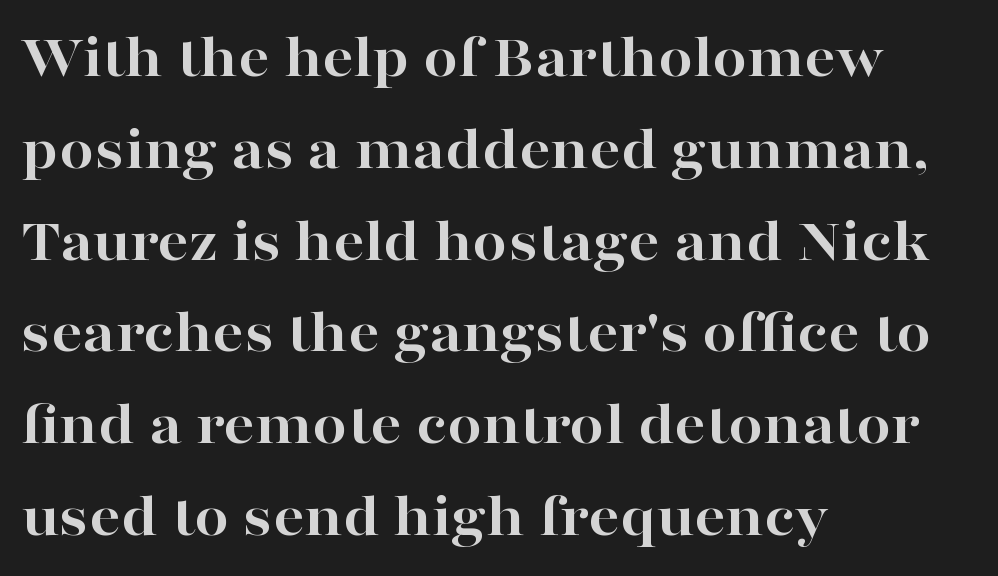
The image shows 62 px bold, wide serif type, upright; set left-aligned, normal line spacing (1.48x), normal letter spacing, not underlined; high stroke contrast and a medium x-height.
